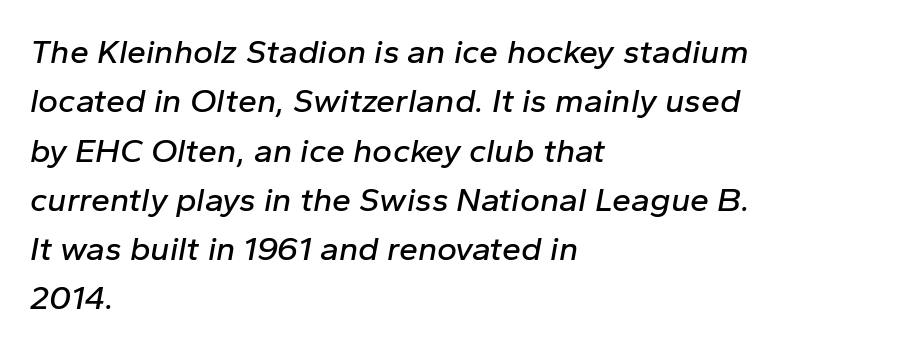
Q: Is the text italic (slanted)? A: Yes, it leans right by about 10 degrees.
Q: Is the text underlined? A: No.
Q: How is the paragraph aligned? A: Left-aligned.
Q: Is the spacing between letters normal or unusually wide? A: Normal.
Q: Is the spacing between lines tight, normal or loose? A: Normal.
Q: Width (condensed, normal, or wide)? A: Normal.
Q: Stroke contrast? A: Low.
Q: x-height? A: Medium.
Q: Monospaced? A: No.
